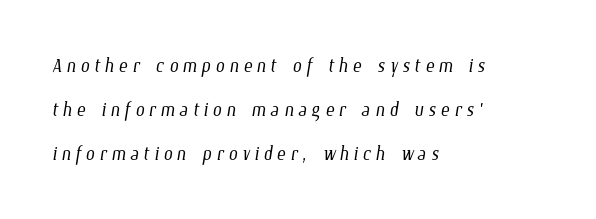
Where is the straight margin? On the left. The letterforms sit at book weight or below. Does the leading feel generous? No, just average. Decoration check: the copy has no underline.
